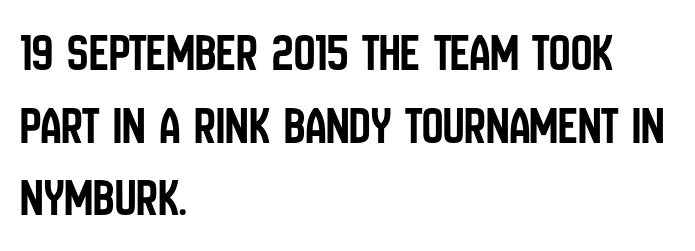
Q: Is the text italic (slanted)? A: No, it is upright.
Q: Is the typeface a serif or a sans-serif typeface? A: Sans-serif.
Q: Is the text underlined? A: No.
Q: How is the paragraph aligned? A: Left-aligned.
Q: Is the spacing between letters normal or unusually wide? A: Normal.
Q: Is the spacing between lines tight, normal or loose? A: Normal.
Q: Width (condensed, normal, or wide)? A: Condensed.
Q: Stroke contrast? A: Low.
Q: x-height? A: Large.
Q: Monospaced? A: No.
